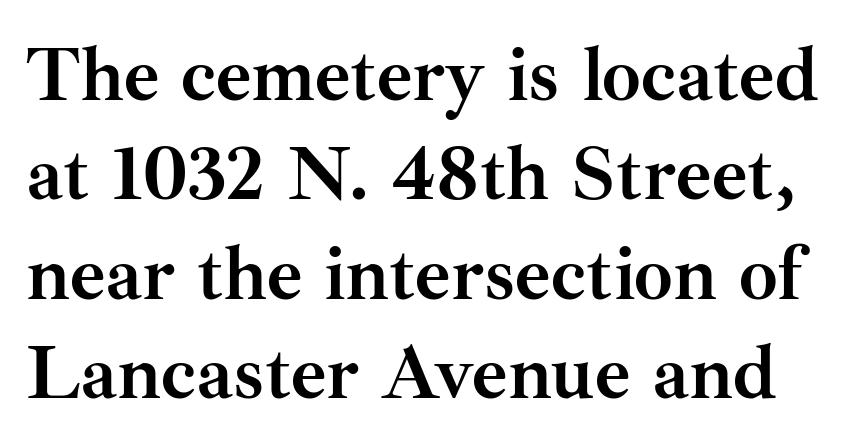
{"serif": "yes", "italic": "no", "bold": "yes", "weight": "semibold", "width": "normal", "stroke_contrast": "medium", "x_height": "small", "monospaced": "no", "underline": "no", "line_spacing": "normal", "line_spacing_ratio": 1.29, "letter_spacing": "normal", "letter_spacing_em": 0.0, "glyph_px": 77}
